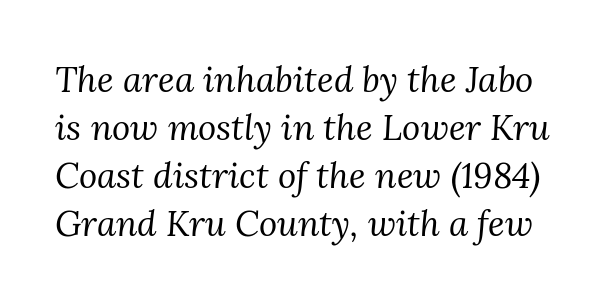
The passage shown has conventional tracking throughout. Think of a printed novel: that variable character pitch is what you see here. Interline gaps are of average width in this sample. The passage shown leans; its letterforms are oblique. A serif font was chosen for this passage. The passage shown is not bold in any degree.
